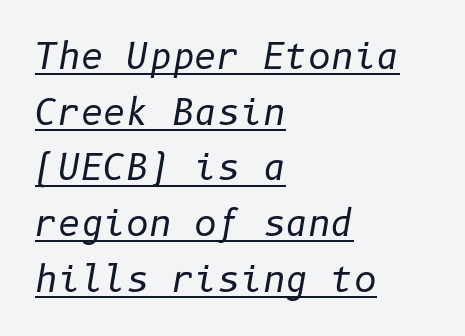
{"italic": "yes", "lean": "right", "slant_degrees": 10, "bold": "no", "weight": "regular", "width": "normal", "stroke_contrast": "low", "x_height": "medium", "underline": "yes", "align": "left", "line_spacing": "normal", "line_spacing_ratio": 1.59, "letter_spacing": "normal", "letter_spacing_em": 0.0, "glyph_px": 35}
